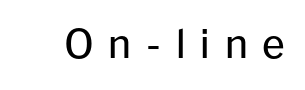
{"serif": "no", "italic": "no", "bold": "no", "weight": "regular", "width": "normal", "stroke_contrast": "low", "x_height": "medium", "monospaced": "no", "underline": "no", "letter_spacing": "wide", "letter_spacing_em": 0.38, "glyph_px": 39}
